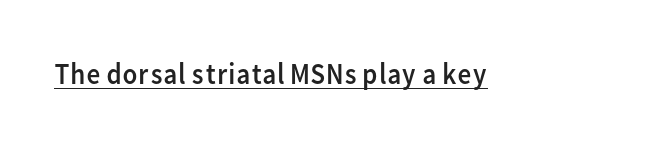
{"serif": "no", "italic": "no", "bold": "no", "weight": "regular", "width": "normal", "stroke_contrast": "low", "x_height": "medium", "monospaced": "no", "underline": "yes", "letter_spacing": "normal", "letter_spacing_em": 0.0, "glyph_px": 30}
